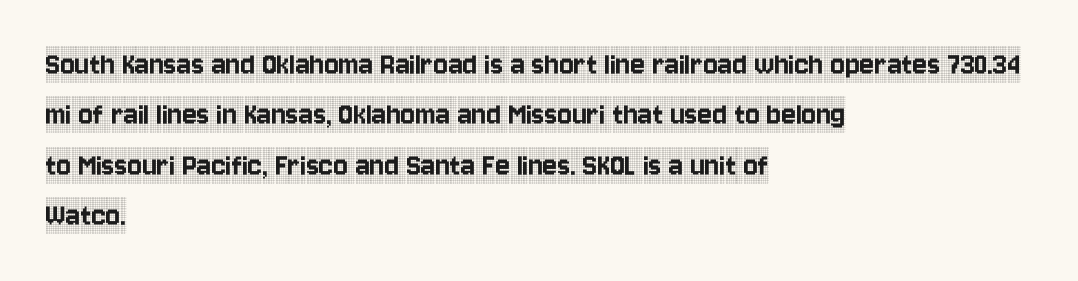
The image shows 34 px condensed serif type, upright; set left-aligned, normal line spacing (1.48x), normal letter spacing, not underlined; a large x-height.
